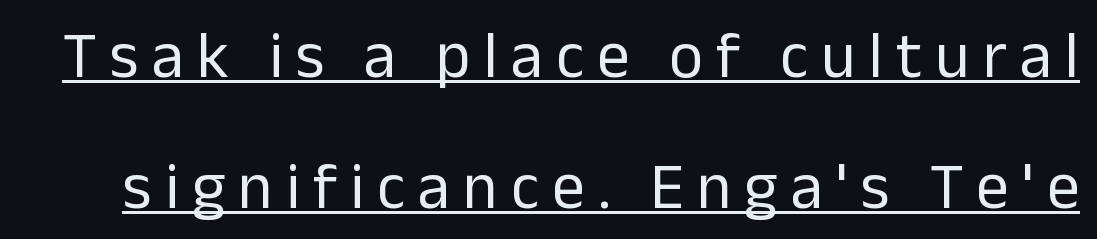
Whoever set this chose breathing room over compactness in the vertical rhythm. Posture: upright roman. Weight: regular or lighter. Think of a printed novel: that variable character pitch is what you see here.
